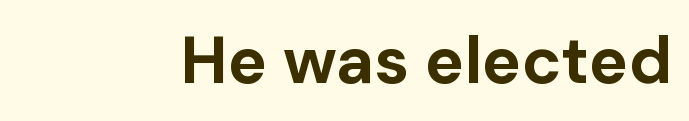
The image shows 66 px bold sans-serif type, upright; set right-aligned, normal letter spacing, not underlined; low stroke contrast and a medium x-height.
